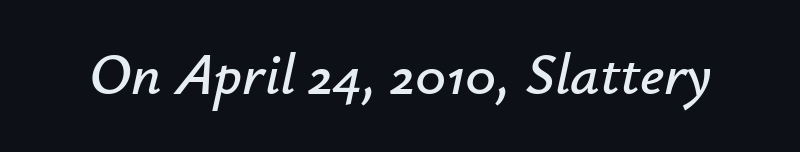
Only glyphs here, with clear space below each row. Every character sits at an angle, as italics do. Inter-character spacing is left at the font's built-in metrics. The rendering uses natural spacing where letterforms have individual widths.
